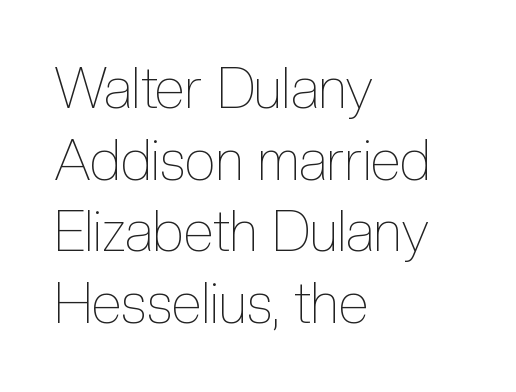
The image shows 56 px thin, condensed type, upright; set left-aligned, normal line spacing (1.28x), normal letter spacing, not underlined; a medium x-height.
